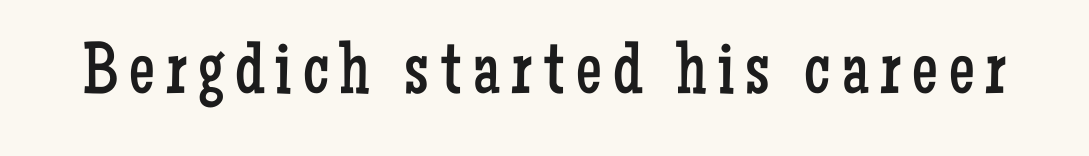
Q: Is the text bold? A: No.
Q: Is the text italic (slanted)? A: No, it is upright.
Q: Is the typeface a serif or a sans-serif typeface? A: Serif.
Q: Is the text underlined? A: No.
Q: Width (condensed, normal, or wide)? A: Condensed.
Q: Stroke contrast? A: Low.
Q: x-height? A: Medium.
Q: Monospaced? A: No.
